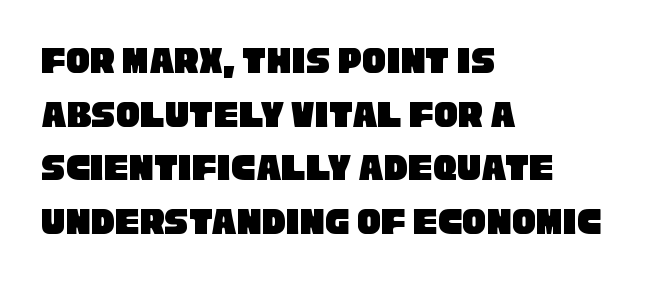
Q: Is the typeface a serif or a sans-serif typeface? A: Sans-serif.
Q: Is the text underlined? A: No.
Q: How is the paragraph aligned? A: Left-aligned.
Q: Is the spacing between letters normal or unusually wide? A: Normal.
Q: Is the spacing between lines tight, normal or loose? A: Normal.
Q: Width (condensed, normal, or wide)? A: Condensed.
Q: Stroke contrast? A: Low.
Q: x-height? A: Large.
Q: Monospaced? A: No.
